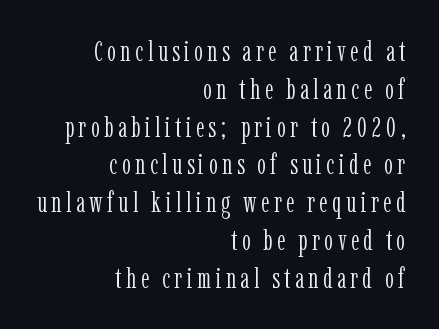
The image shows 28 px light, condensed serif type, upright; set right-aligned, normal line spacing (1.35x), not underlined; low stroke contrast and a medium x-height.
